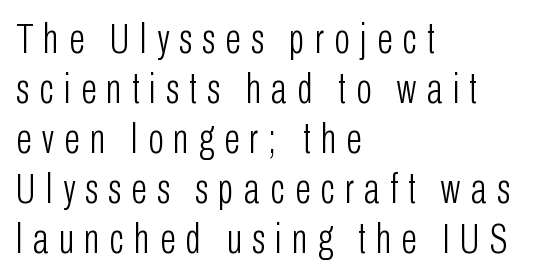
This is the regular roman posture of the typeface. Letter spacing: wide. Classification — sans serif. Vertical stems look standard width or narrower in stroke. The area under the type is left untouched. Line starts are locked; line ends wander.
